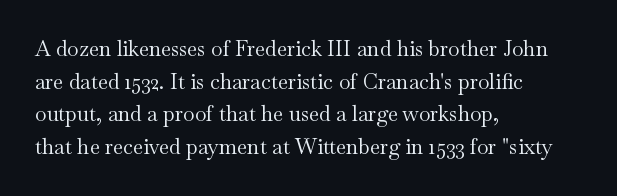
The axis of the letterforms is exactly vertical. Here the glyphs are tracked normally, forming tight word shapes. Descenders hang freely into open space. Line beginnings align vertically; line endings do not. The rows are spaced the way most documents space them.
